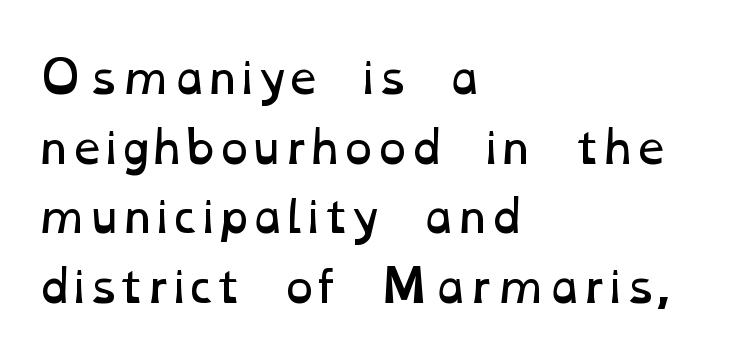
{"bold": "no", "weight": "regular", "width": "wide", "stroke_contrast": "low", "x_height": "medium", "monospaced": "no", "underline": "no", "align": "left", "line_spacing": "normal", "line_spacing_ratio": 1.58, "letter_spacing": "normal", "letter_spacing_em": 0.0, "glyph_px": 44}
